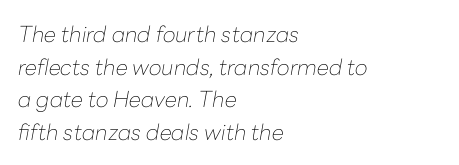
Q: Is the text bold? A: No.
Q: Is the text italic (slanted)? A: Yes, it leans right by about 10 degrees.
Q: Is the text underlined? A: No.
Q: How is the paragraph aligned? A: Left-aligned.
Q: Is the spacing between letters normal or unusually wide? A: Normal.
Q: Is the spacing between lines tight, normal or loose? A: Normal.
